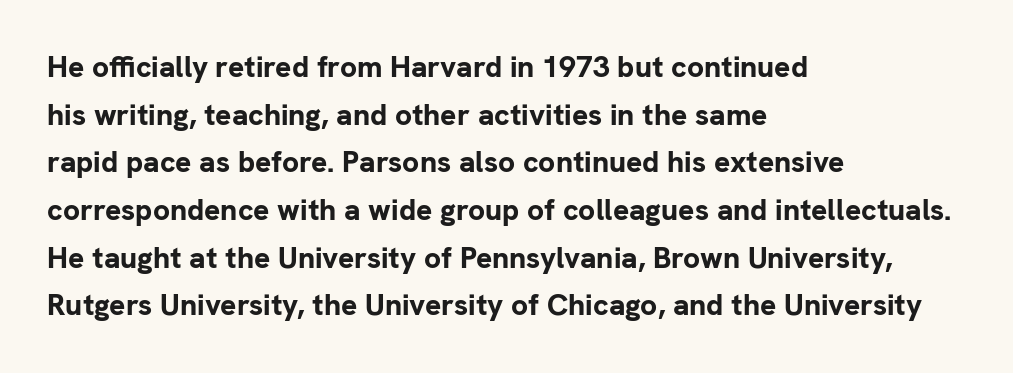
Just letters on the line, the space beneath them empty. The lettering holds an erect, upright posture throughout. This is heavy type, rendered in bold. Casual observation: everything's shoved over to the left. Letter spacing: default. The font family rendered here belongs to the sans-serif group.
